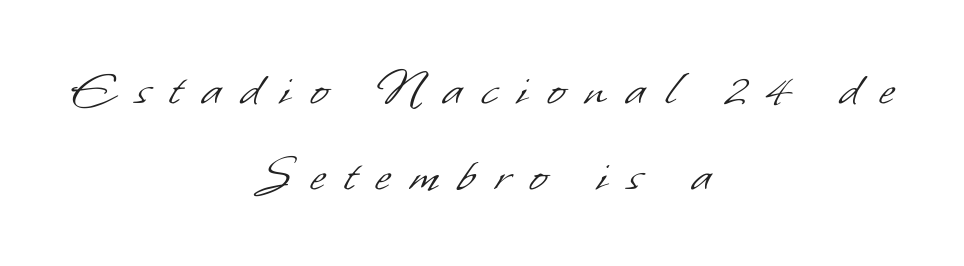
The image shows 54 px light sans-serif type; set centered, normal line spacing (1.59x), unusually wide letter spacing (+0.37 em), not underlined; low stroke contrast and a small x-height.
